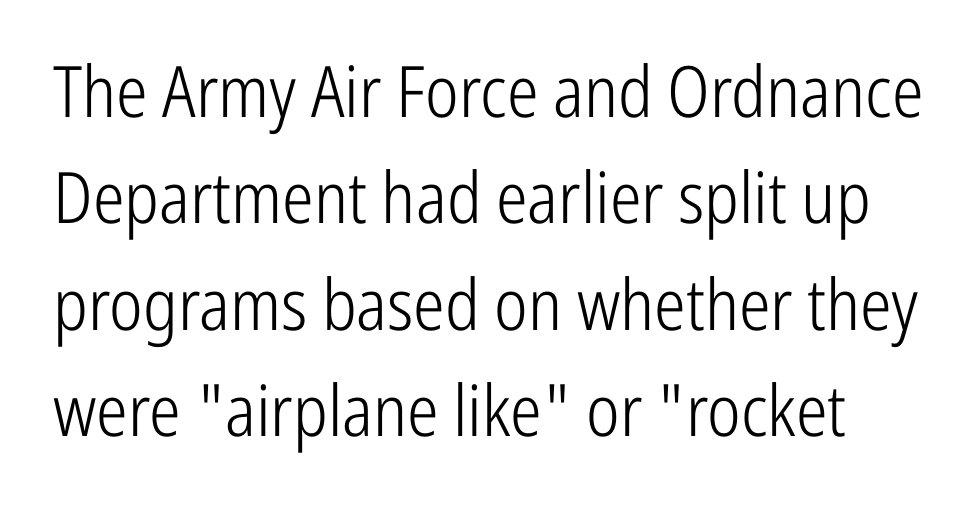
The image shows 71 px light, condensed sans-serif type, upright; set normal line spacing (1.5x), normal letter spacing, not underlined; low stroke contrast and a medium x-height.
